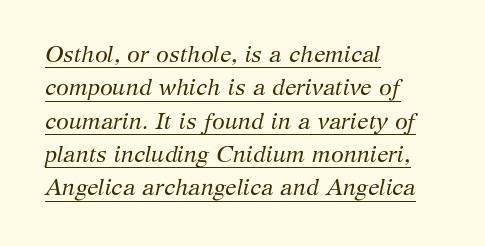
Q: Is the text bold? A: No.
Q: Is the text italic (slanted)? A: Yes, it leans right by about 12 degrees.
Q: Is the text underlined? A: Yes.
Q: How is the paragraph aligned? A: Left-aligned.
Q: Is the spacing between letters normal or unusually wide? A: Normal.
Q: Is the spacing between lines tight, normal or loose? A: Normal.
